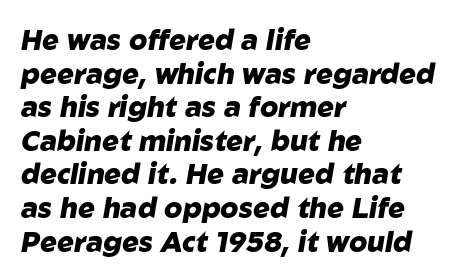
{"italic": "yes", "lean": "right", "slant_degrees": 10, "bold": "yes", "weight": "heavy", "width": "normal", "stroke_contrast": "low", "x_height": "medium", "monospaced": "no", "underline": "no", "align": "left", "line_spacing_ratio": 1.2, "letter_spacing": "normal", "letter_spacing_em": 0.0, "glyph_px": 28}
